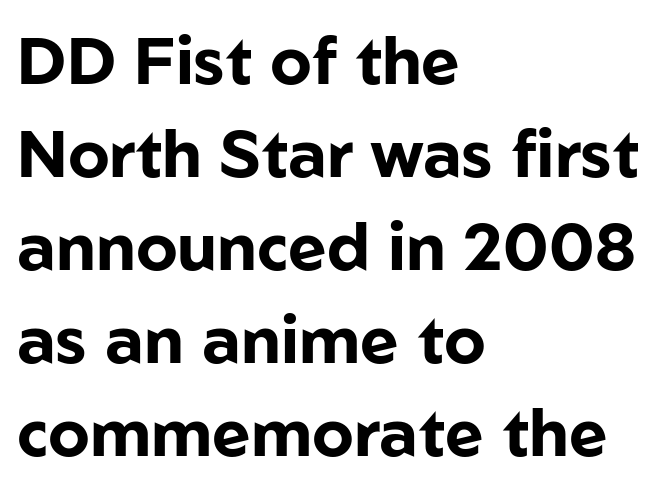
Q: Is the text bold? A: Yes.
Q: Is the text italic (slanted)? A: No, it is upright.
Q: Is the typeface a serif or a sans-serif typeface? A: Sans-serif.
Q: Is the text underlined? A: No.
Q: How is the paragraph aligned? A: Left-aligned.
Q: Is the spacing between letters normal or unusually wide? A: Normal.
Q: Is the spacing between lines tight, normal or loose? A: Normal.
Q: Width (condensed, normal, or wide)? A: Normal.
Q: Stroke contrast? A: Low.
Q: x-height? A: Medium.
Q: Monospaced? A: No.
